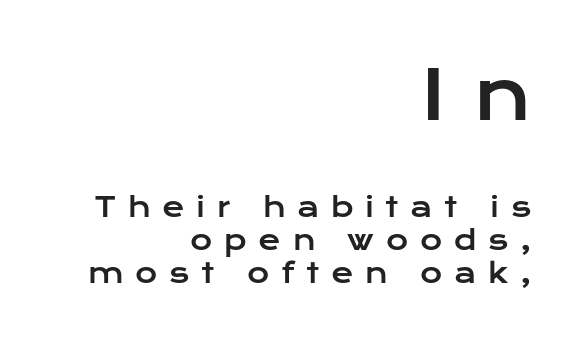
The image shows 68 px wide sans-serif type, upright; set right-aligned, line spacing 1.23x, unusually wide letter spacing (+0.43 em), not underlined; the first (top) block is 2.52x larger; low stroke contrast and a medium x-height.
